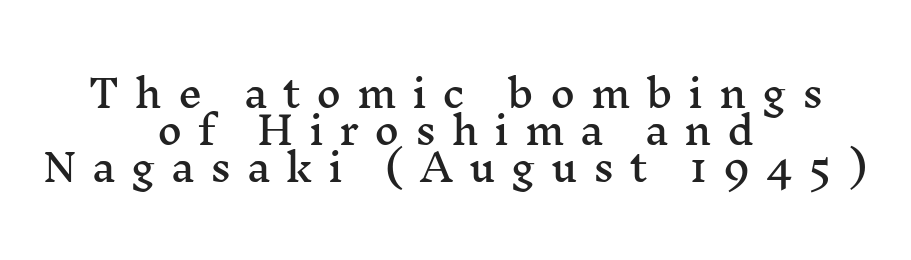
Q: Is the text italic (slanted)? A: No, it is upright.
Q: Is the typeface a serif or a sans-serif typeface? A: Serif.
Q: Is the text underlined? A: No.
Q: How is the paragraph aligned? A: Centered.
Q: Is the spacing between letters normal or unusually wide? A: Unusually wide.
Q: Is the spacing between lines tight, normal or loose? A: Tight.
Q: Width (condensed, normal, or wide)? A: Wide.
Q: Stroke contrast? A: Medium.
Q: x-height? A: Medium.
Q: Monospaced? A: No.
